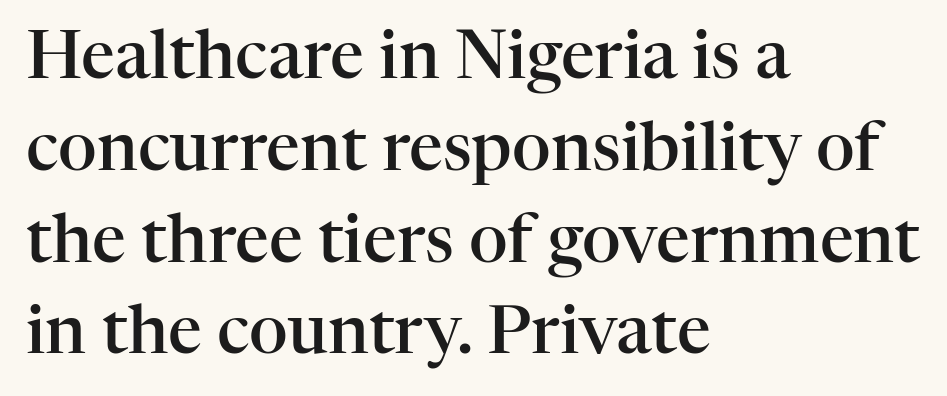
The image shows 67 px semibold serif type, upright; set left-aligned, normal line spacing (1.37x), normal letter spacing, not underlined; high stroke contrast and a medium x-height.
